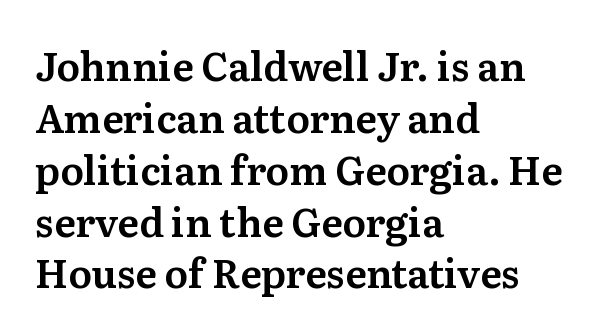
The specimen reads as upright at a glance. Regular leading. This sample has the flowing, uneven cadence of proportional lettering. Observe the serifs anchoring each vertical stroke in this sample. Words float on clear page, feet unadorned.
